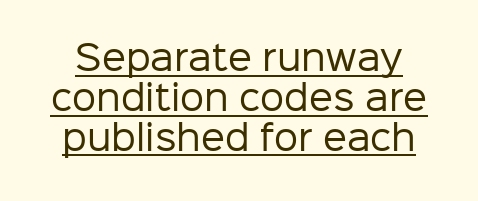
Q: Is the text bold? A: No.
Q: Is the text italic (slanted)? A: No, it is upright.
Q: Is the typeface a serif or a sans-serif typeface? A: Sans-serif.
Q: Is the text underlined? A: Yes.
Q: Is the spacing between letters normal or unusually wide? A: Normal.
Q: Width (condensed, normal, or wide)? A: Normal.
Q: Stroke contrast? A: Low.
Q: x-height? A: Medium.
Q: Monospaced? A: No.
